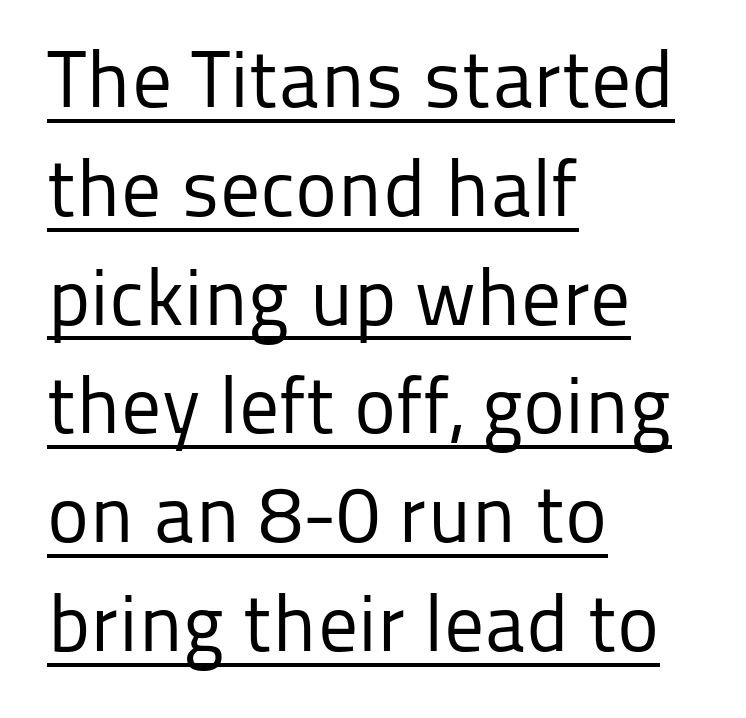
{"serif": "no", "italic": "no", "bold": "no", "weight": "regular", "width": "normal", "stroke_contrast": "low", "x_height": "medium", "monospaced": "no", "underline": "yes", "align": "left", "line_spacing": "normal", "line_spacing_ratio": 1.36, "letter_spacing": "normal", "letter_spacing_em": 0.0, "glyph_px": 80}
